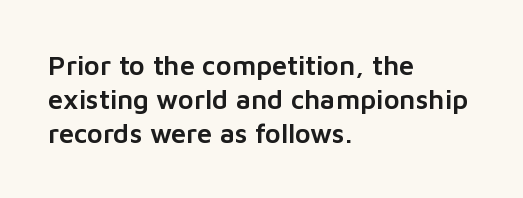
This sample uses plain, unmodified letter spacing. The setting favours the left margin, as ordinary paragraphs usually do. Does the lettering tilt? It doesn't — this is upright. Is there much room between lines? A standard amount, neither cramped nor airy.
